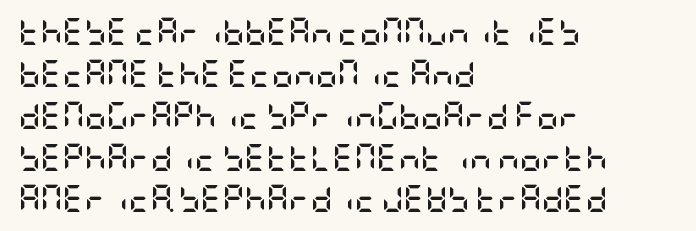
Q: Is the text bold? A: Yes.
Q: Is the text italic (slanted)? A: No, it is upright.
Q: Is the text underlined? A: No.
Q: How is the paragraph aligned? A: Left-aligned.
Q: Is the spacing between letters normal or unusually wide? A: Normal.
Q: Is the spacing between lines tight, normal or loose? A: Normal.
